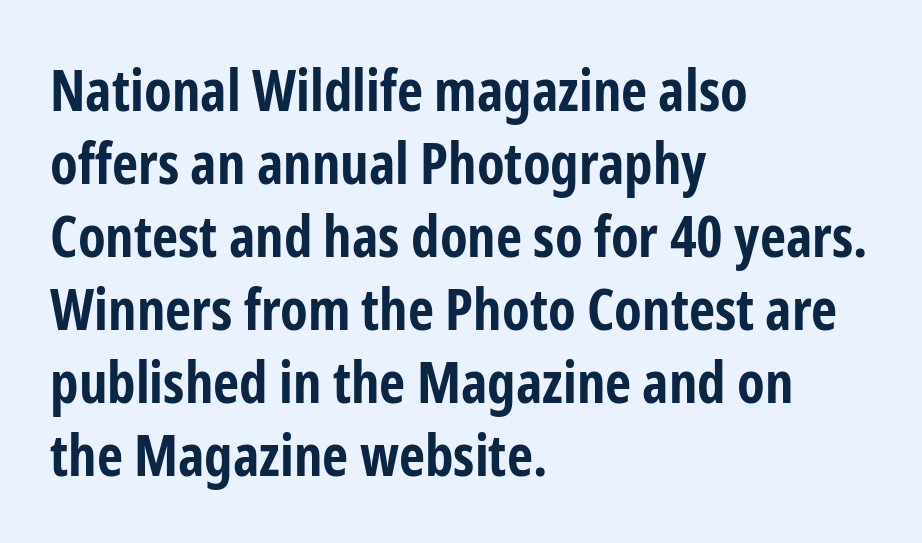
The image shows 57 px bold, condensed sans-serif type, upright; set left-aligned, normal line spacing (1.28x), normal letter spacing, not underlined; low stroke contrast and a medium x-height.
